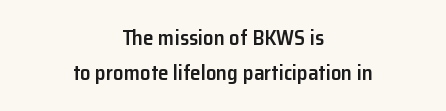
Q: Is the text bold? A: Semi-bold.
Q: Is the text italic (slanted)? A: No, it is upright.
Q: Is the text underlined? A: No.
Q: How is the paragraph aligned? A: Centered.
Q: Is the spacing between letters normal or unusually wide? A: Normal.
Q: Is the spacing between lines tight, normal or loose? A: Normal.
